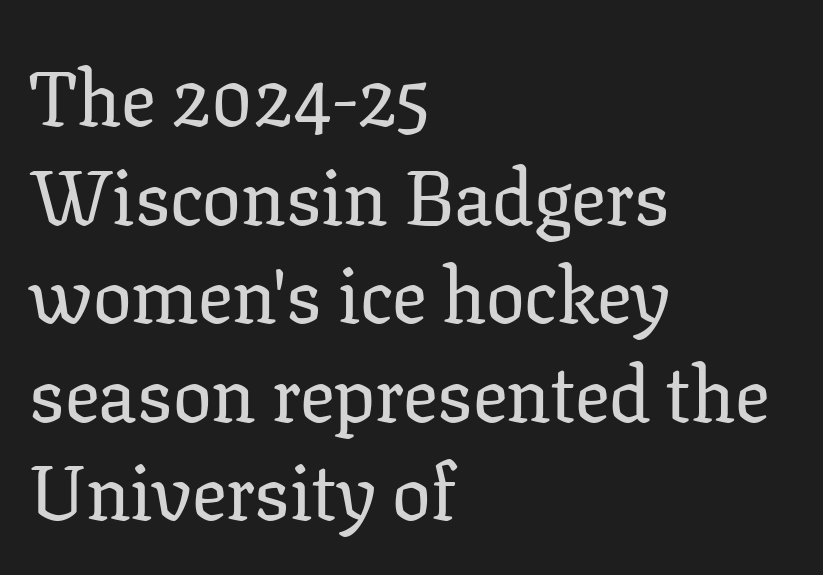
Q: Is the text italic (slanted)? A: No, it is upright.
Q: Is the typeface a serif or a sans-serif typeface? A: Serif.
Q: Is the text underlined? A: No.
Q: How is the paragraph aligned? A: Left-aligned.
Q: Is the spacing between letters normal or unusually wide? A: Normal.
Q: Is the spacing between lines tight, normal or loose? A: Normal.
Q: Width (condensed, normal, or wide)? A: Normal.
Q: Stroke contrast? A: Low.
Q: x-height? A: Medium.
Q: Monospaced? A: No.
